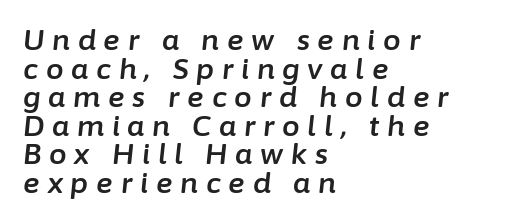
Q: Is the text italic (slanted)? A: Yes, it leans right by about 6 degrees.
Q: Is the text underlined? A: No.
Q: How is the paragraph aligned? A: Left-aligned.
Q: Is the spacing between letters normal or unusually wide? A: Unusually wide.
Q: Is the spacing between lines tight, normal or loose? A: Tight.
Q: Width (condensed, normal, or wide)? A: Normal.
Q: Stroke contrast? A: Low.
Q: x-height? A: Medium.
Q: Monospaced? A: No.
